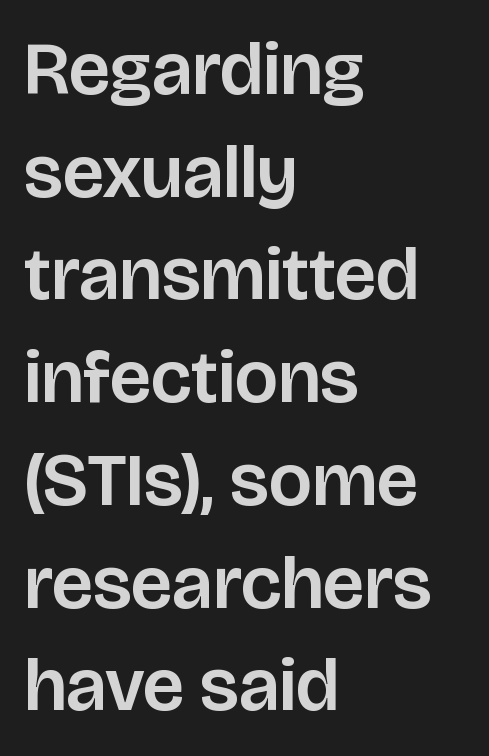
The image shows 75 px sans-serif type, upright; set left-aligned, normal line spacing (1.37x), normal letter spacing, not underlined; low stroke contrast and a large x-height.
